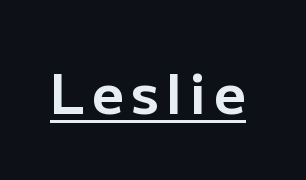
The image shows 55 px bold sans-serif type, upright; set underlined; low stroke contrast and a medium x-height.
